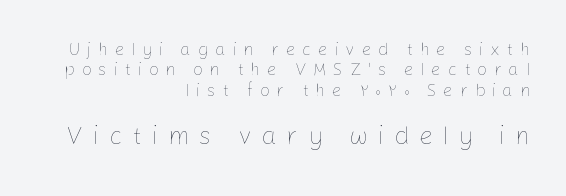
{"italic": "no", "bold": "no", "underline": "no", "align": "right", "line_spacing_ratio": 1.2, "letter_spacing": "wide", "letter_spacing_em": 0.4, "larger_block": "second", "size_ratio": 1.47, "glyph_px": 25}
